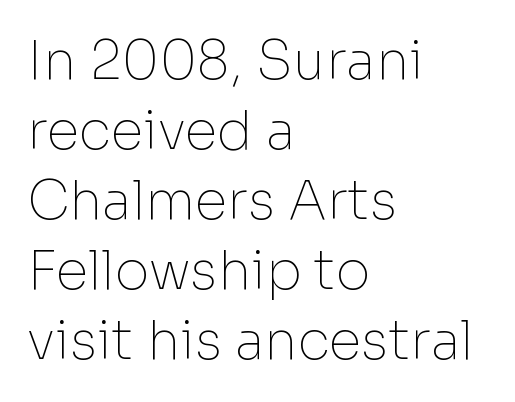
Q: Is the text bold? A: No.
Q: Is the text italic (slanted)? A: No, it is upright.
Q: Is the typeface a serif or a sans-serif typeface? A: Sans-serif.
Q: Is the text underlined? A: No.
Q: How is the paragraph aligned? A: Left-aligned.
Q: Is the spacing between letters normal or unusually wide? A: Normal.
Q: Is the spacing between lines tight, normal or loose? A: Normal.
Q: Width (condensed, normal, or wide)? A: Normal.
Q: Stroke contrast? A: Low.
Q: x-height? A: Medium.
Q: Monospaced? A: No.
